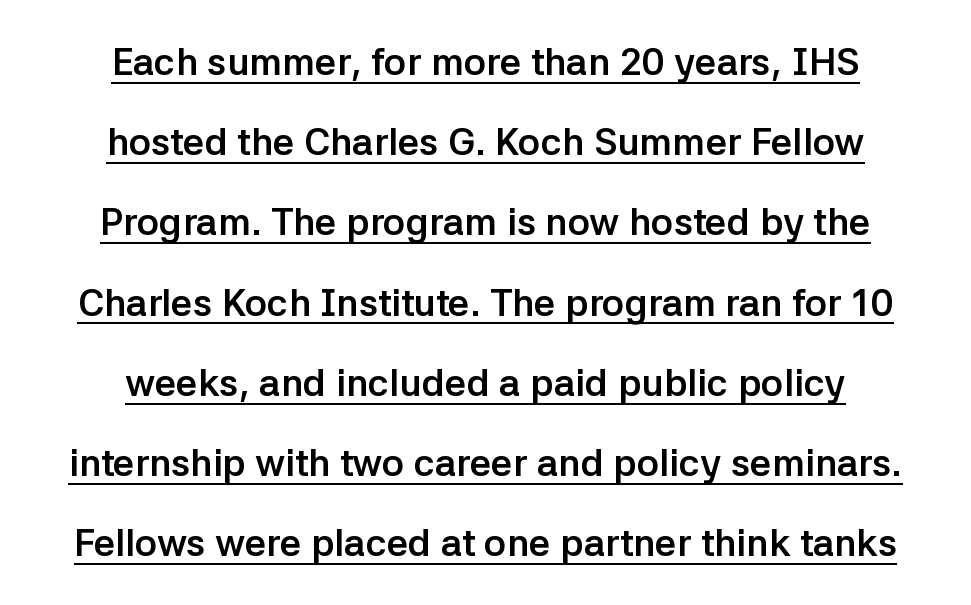
How are the letters spaced? Ordinarily, with no added tracking. Here the designer chose a conventional face with non-uniform glyph widths. It's the straight-up-and-down kind of type. The lines are spread far apart with generous leading. The font is running at its bold setting. Quick note: underline on.
